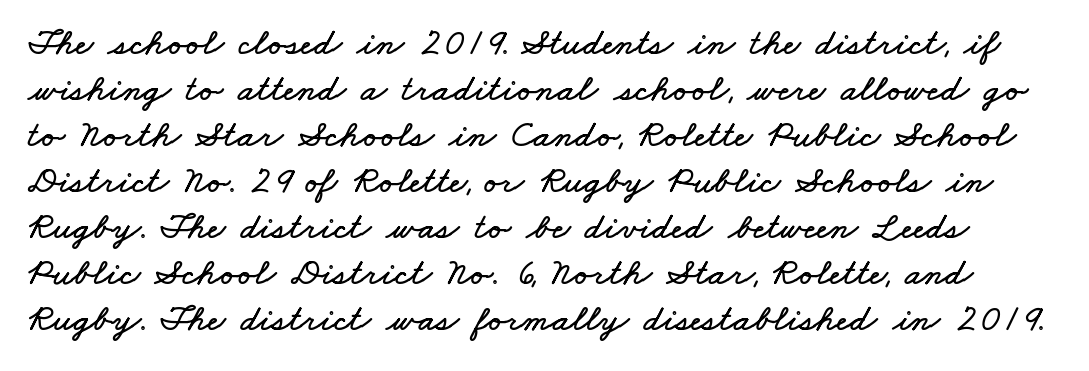
Compared with typical body copy, the letter spacing here is the same. The space directly below the letters is spotless. A typesetter would call this proportional, since set widths differ per character.
